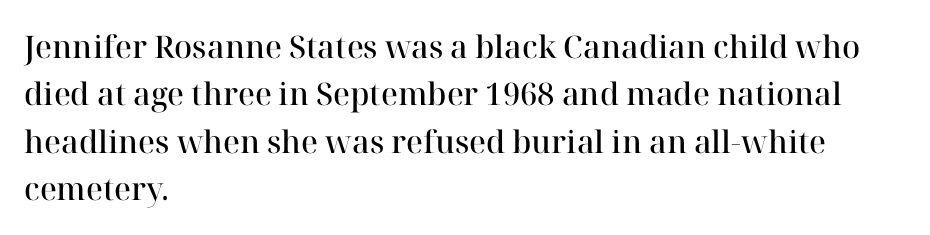
Q: Is the text bold? A: Semi-bold.
Q: Is the text italic (slanted)? A: No, it is upright.
Q: Is the typeface a serif or a sans-serif typeface? A: Serif.
Q: Is the text underlined? A: No.
Q: How is the paragraph aligned? A: Left-aligned.
Q: Is the spacing between letters normal or unusually wide? A: Normal.
Q: Is the spacing between lines tight, normal or loose? A: Normal.
Q: Width (condensed, normal, or wide)? A: Normal.
Q: Stroke contrast? A: High.
Q: x-height? A: Medium.
Q: Monospaced? A: No.
